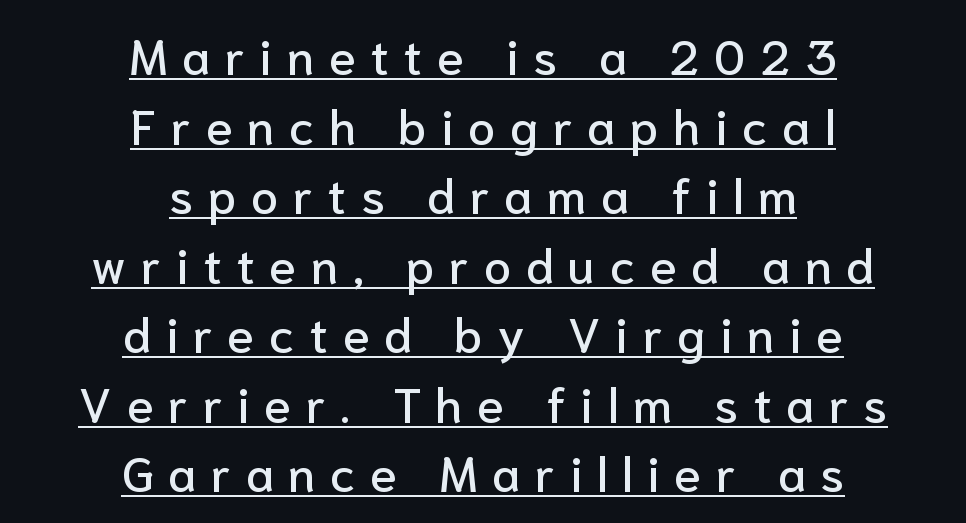
The font's upright variant was chosen for this text. Every word sits above its own underline. Typographically, this falls in the sans-serif category. Does extra space separate the letters? Yes, quite a lot of it. Interline gaps are of average width in this sample. Note the varied advance widths — an 'i' is clearly narrower than an 'm'.
